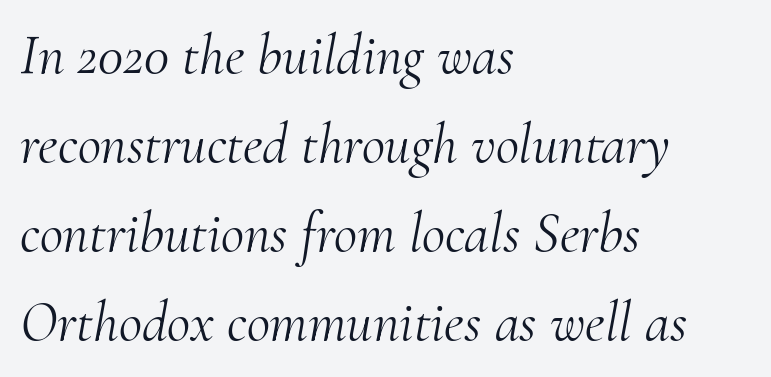
The image shows 57 px light serif type, italic (leaning right); set left-aligned, normal line spacing (1.56x), normal letter spacing, not underlined; medium stroke contrast and a small x-height.
